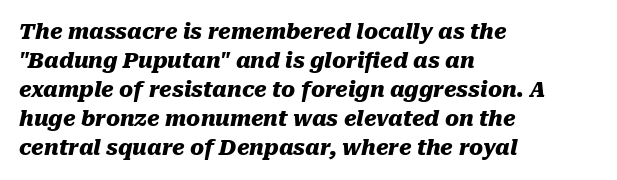
Summary of vertical rhythm: regular, with standard interline spacing. The face used here has the dense, thick strokes of a bold. These lines were composed using italics. Check under the words: just untouched page. The tracking reads as untouched default to a designer's eye. Casual observation: everything's shoved over to the left.
